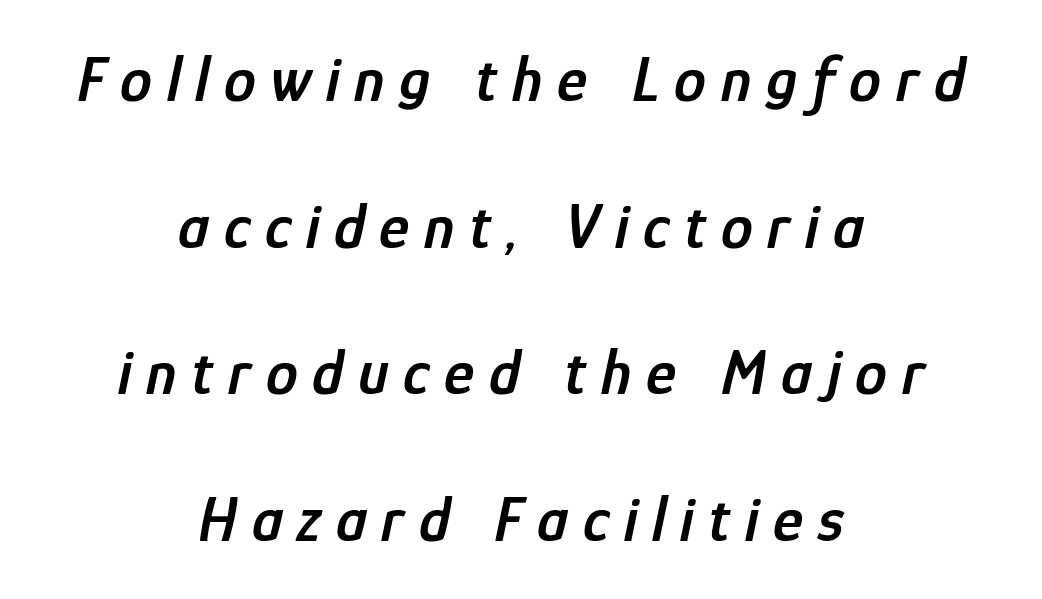
{"italic": "yes", "lean": "right", "slant_degrees": 12, "bold": "semi", "weight": "semibold", "width": "condensed", "stroke_contrast": "low", "x_height": "medium", "monospaced": "no", "underline": "no", "align": "center", "line_spacing": "loose", "line_spacing_ratio": 2.29, "letter_spacing": "wide", "letter_spacing_em": 0.23, "glyph_px": 64}
